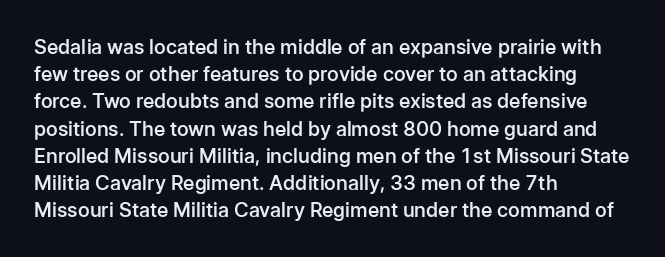
{"italic": "no", "bold": "semi", "underline": "no", "align": "left", "line_spacing": "normal", "line_spacing_ratio": 1.36, "letter_spacing": "normal", "letter_spacing_em": 0.0, "glyph_px": 20}
